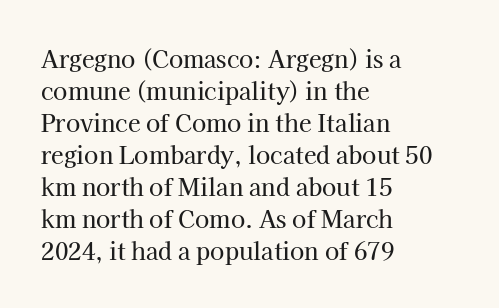
These lines are set flush left with a ragged right edge. Nope, not italic — everything's standing straight. Observe the ordinary spacing: letters are neighbours, not strangers. Vertically, the passage feels balanced, rows spaced as you'd expect. Has an underline been added? It has not.
